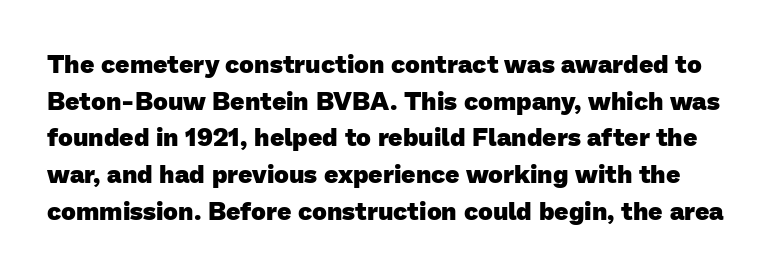
Short note: letters normally spaced. A bare baseline throughout the passage. Normally led — the rows are evenly, conventionally spaced. Summary of weight: heavy, a full bold.
